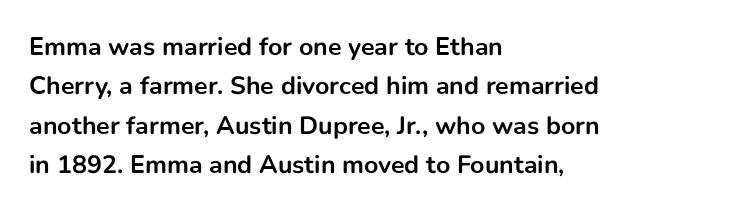
Evenly set lines give the paragraph a standard silhouette. Glance below the letters and you will spot only blank space. Typeset ragged right — the left edge is the straight one. This sample uses plain, unmodified letter spacing. Style check: upright. I'd describe the lettering as bold — thick and assertive.
